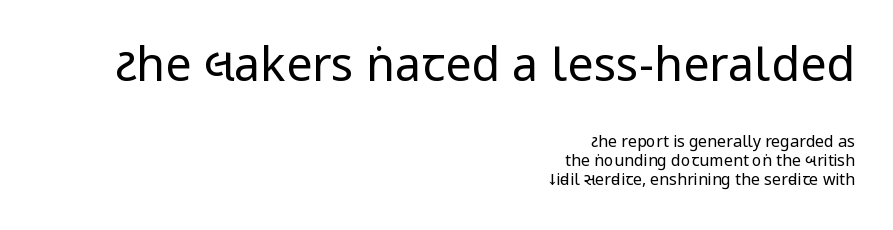
{"serif": "no", "italic": "no", "bold": "no", "weight": "regular", "width": "condensed", "stroke_contrast": "low", "underline": "no", "align": "right", "line_spacing_ratio": 1.19, "letter_spacing": "normal", "letter_spacing_em": 0.0, "larger_block": "first", "size_ratio": 2.94, "glyph_px": 47}
